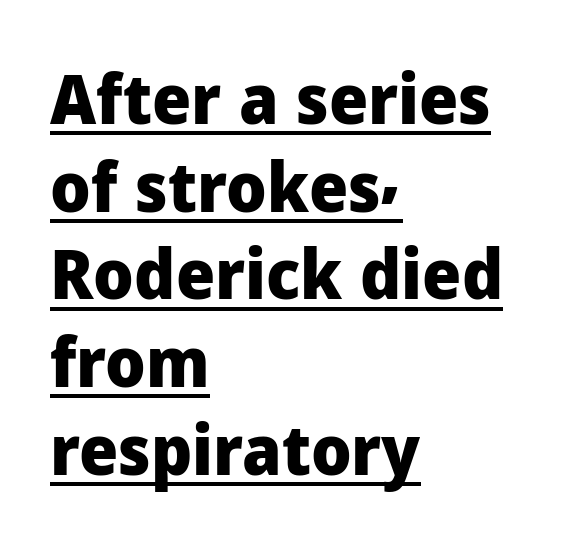
Q: Is the text bold? A: Yes.
Q: Is the text italic (slanted)? A: No, it is upright.
Q: Is the typeface a serif or a sans-serif typeface? A: Sans-serif.
Q: Is the text underlined? A: Yes.
Q: How is the paragraph aligned? A: Left-aligned.
Q: Is the spacing between letters normal or unusually wide? A: Normal.
Q: Is the spacing between lines tight, normal or loose? A: Normal.
Q: Width (condensed, normal, or wide)? A: Normal.
Q: Stroke contrast? A: Low.
Q: x-height? A: Medium.
Q: Monospaced? A: No.
